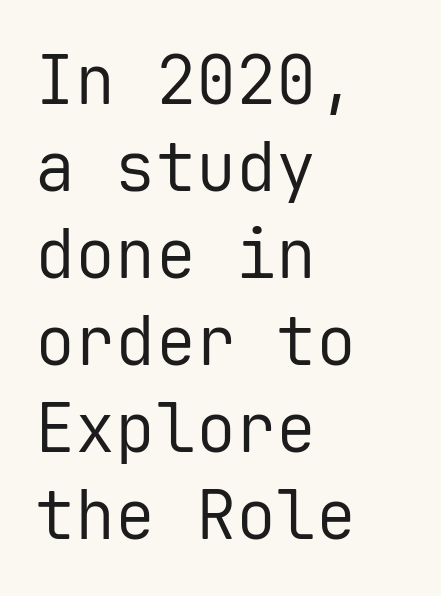
The image shows 67 px regular-weight sans-serif type, upright, monospaced; set left-aligned, normal line spacing (1.3x), normal letter spacing, not underlined; low stroke contrast and a medium x-height.
